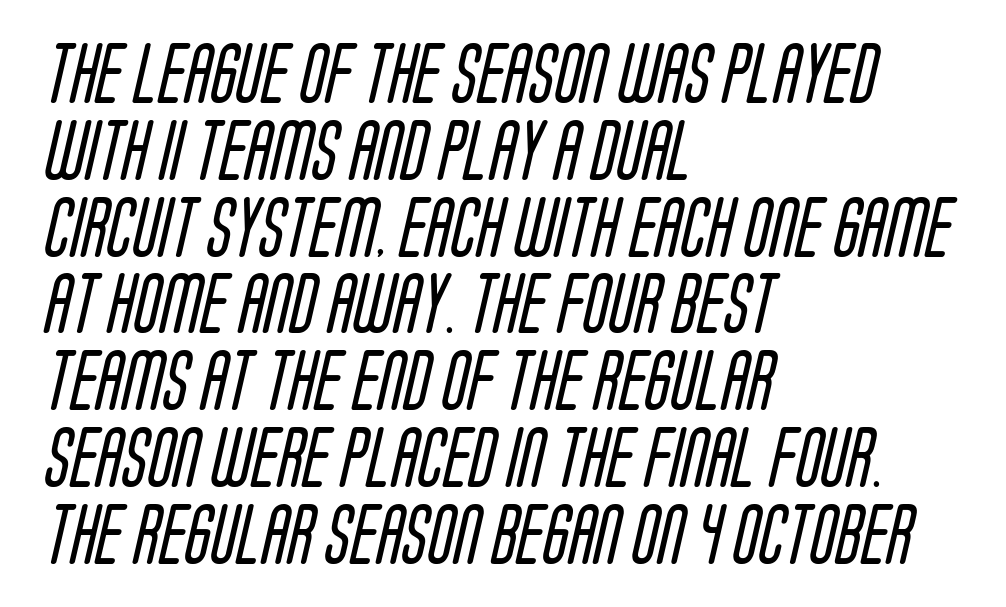
Q: Is the text bold? A: No.
Q: Is the typeface a serif or a sans-serif typeface? A: Sans-serif.
Q: Is the text underlined? A: No.
Q: How is the paragraph aligned? A: Left-aligned.
Q: Is the spacing between letters normal or unusually wide? A: Normal.
Q: Is the spacing between lines tight, normal or loose? A: Normal.
Q: Width (condensed, normal, or wide)? A: Condensed.
Q: Stroke contrast? A: Low.
Q: x-height? A: Large.
Q: Monospaced? A: No.
